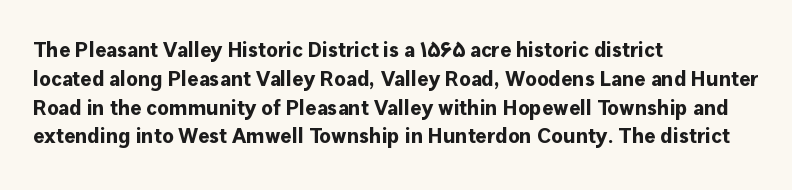
{"italic": "no", "bold": "yes", "underline": "no", "align": "left", "line_spacing": "normal", "line_spacing_ratio": 1.37, "letter_spacing": "normal", "letter_spacing_em": 0.0, "glyph_px": 21}
